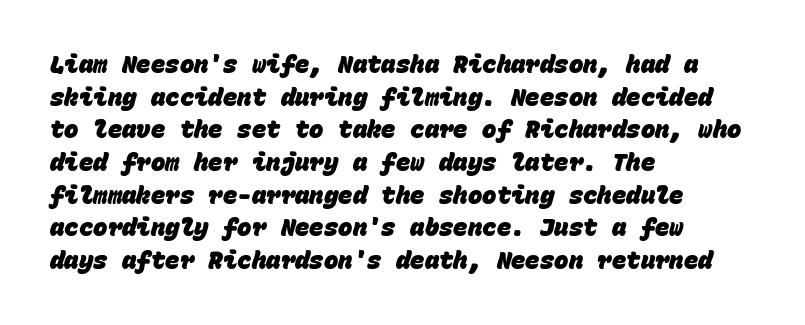
{"bold": "yes", "underline": "no", "align": "left", "line_spacing": "normal", "line_spacing_ratio": 1.36, "letter_spacing": "normal", "letter_spacing_em": 0.0, "glyph_px": 24}
